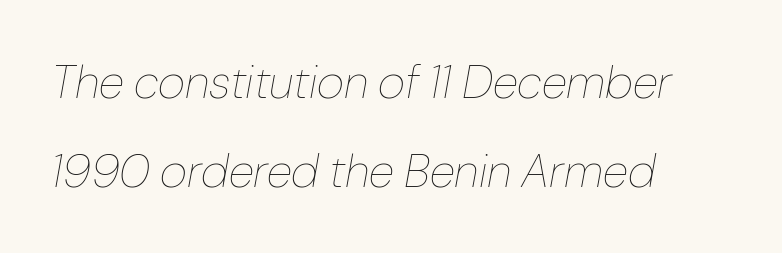
Q: Is the text bold? A: No.
Q: Is the text italic (slanted)? A: Yes, it leans right by about 10 degrees.
Q: Is the text underlined? A: No.
Q: How is the paragraph aligned? A: Left-aligned.
Q: Is the spacing between letters normal or unusually wide? A: Normal.
Q: Width (condensed, normal, or wide)? A: Normal.
Q: Stroke contrast? A: Low.
Q: x-height? A: Medium.
Q: Monospaced? A: No.
